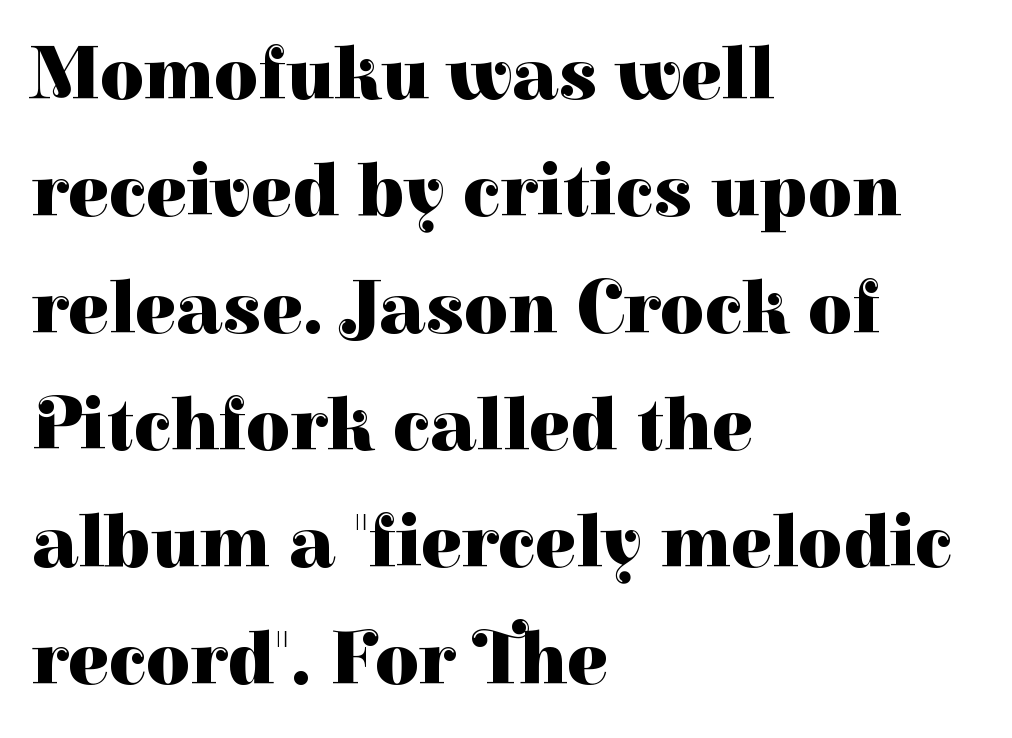
The image shows 76 px heavy serif type, upright; set left-aligned, normal line spacing (1.54x), normal letter spacing, not underlined; high stroke contrast and a medium x-height.
